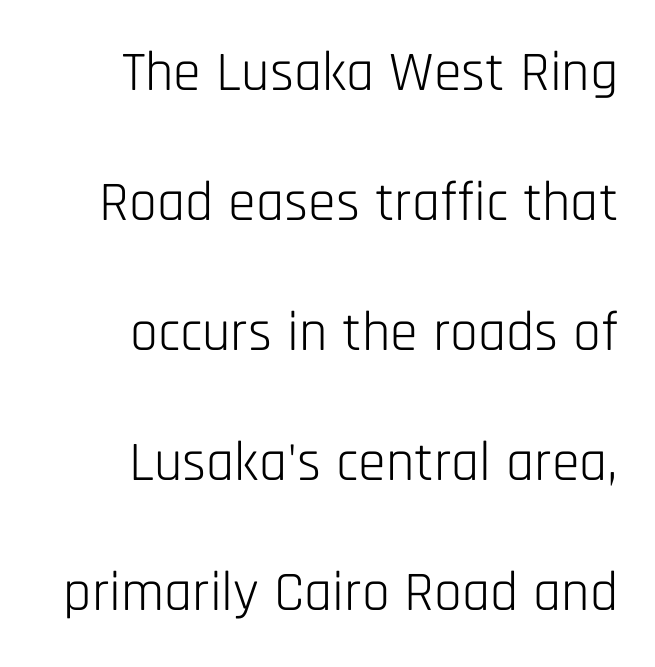
The image shows 56 px light, condensed sans-serif type, upright; set right-aligned, loose line spacing (2.32x), normal letter spacing, not underlined; low stroke contrast and a large x-height.
